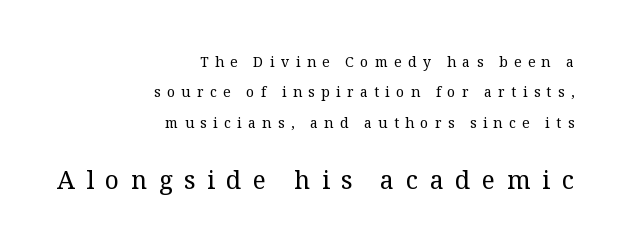
The image shows 25 px text type, upright; set right-aligned, loose line spacing (2.17x), unusually wide letter spacing (+0.46 em), not underlined; the second (bottom) block is 1.79x larger.
